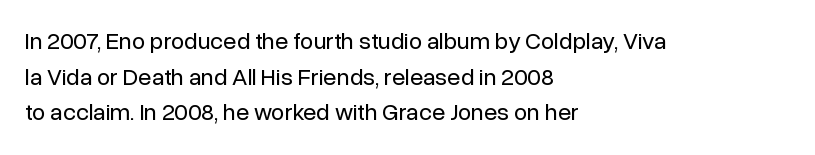
No italicization has been applied; the sample stays upright. Each line starts at the same left margin while the right side varies. Weight: regular or lighter. Compared with typical paragraphs, the rows here are spaced about the same. No extra tracking has been applied to these lines. Any mark beneath the type? The region is blank.
